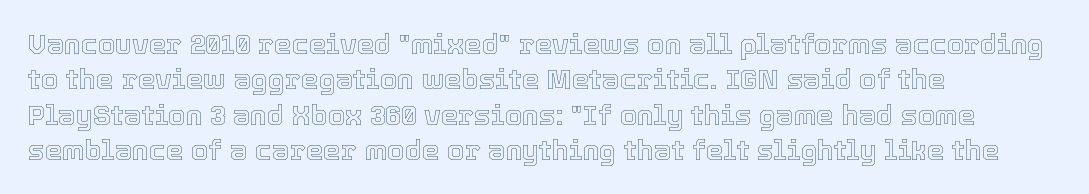
{"italic": "no", "width": "normal", "x_height": "medium", "monospaced": "no", "underline": "no", "align": "left", "line_spacing": "normal", "line_spacing_ratio": 1.26, "letter_spacing": "normal", "letter_spacing_em": 0.0, "glyph_px": 28}
